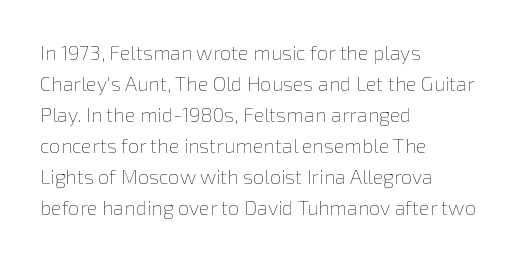
{"italic": "no", "bold": "no", "underline": "no", "align": "left", "line_spacing": "normal", "line_spacing_ratio": 1.55, "letter_spacing": "normal", "letter_spacing_em": 0.0, "glyph_px": 20}
